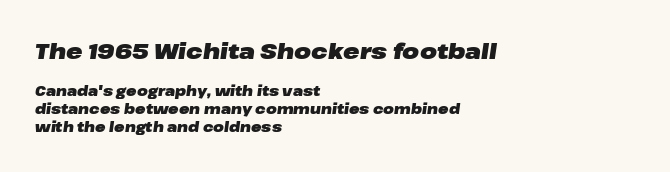
Q: Is the text bold? A: Yes.
Q: Is the text italic (slanted)? A: Yes, it leans right by about 8 degrees.
Q: Is the text underlined? A: No.
Q: How is the paragraph aligned? A: Left-aligned.
Q: Is the spacing between letters normal or unusually wide? A: Normal.
Q: Is the spacing between lines tight, normal or loose? A: Normal.
Q: Which block of text is set in a larger size, the first (top) or the second (bottom)? A: The first (top) one.
